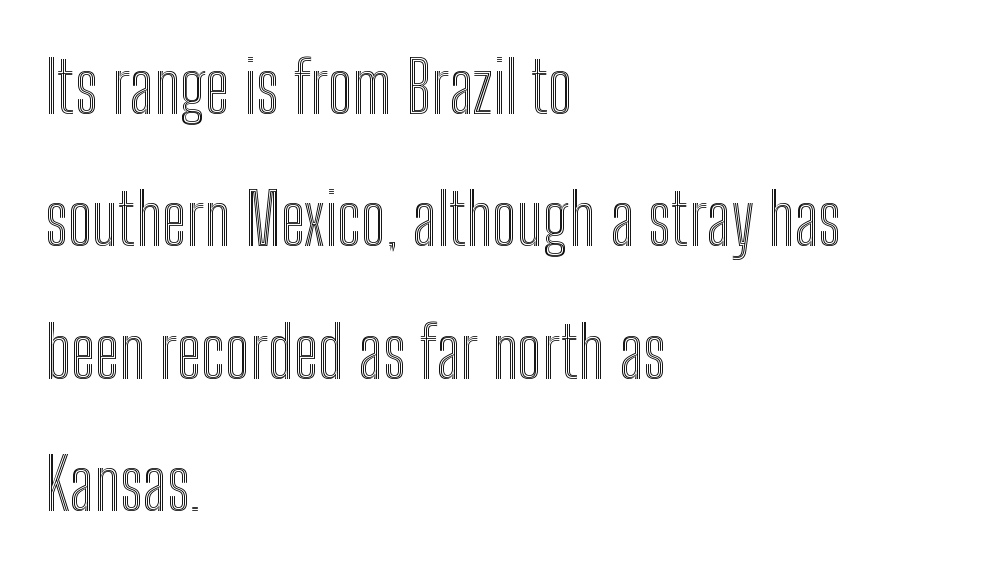
The image shows 70 px condensed type, upright; set left-aligned, line spacing 1.89x, normal letter spacing, not underlined; a medium x-height.
